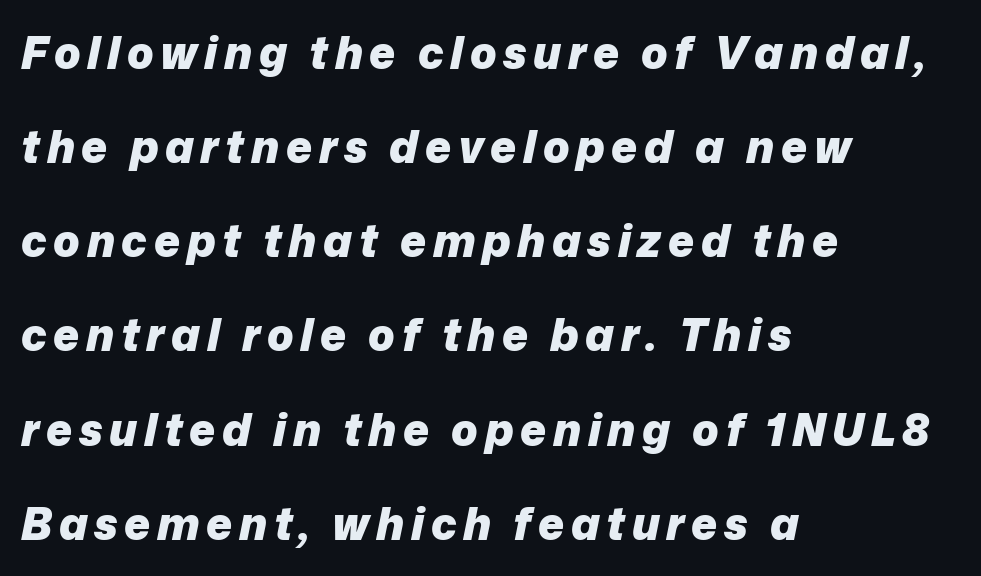
{"italic": "yes", "lean": "right", "slant_degrees": 12, "bold": "yes", "weight": "heavy", "width": "normal", "stroke_contrast": "low", "x_height": "medium", "monospaced": "no", "underline": "no", "align": "left", "line_spacing": "loose", "line_spacing_ratio": 2.14, "glyph_px": 44}
